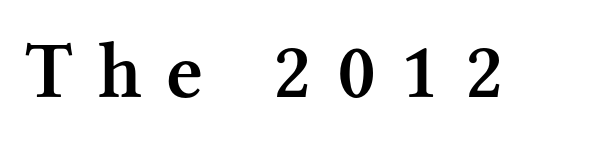
{"serif": "yes", "italic": "no", "bold": "semi", "weight": "semibold", "width": "normal", "stroke_contrast": "medium", "x_height": "medium", "monospaced": "no", "underline": "no", "letter_spacing": "wide", "letter_spacing_em": 0.31, "glyph_px": 80}
